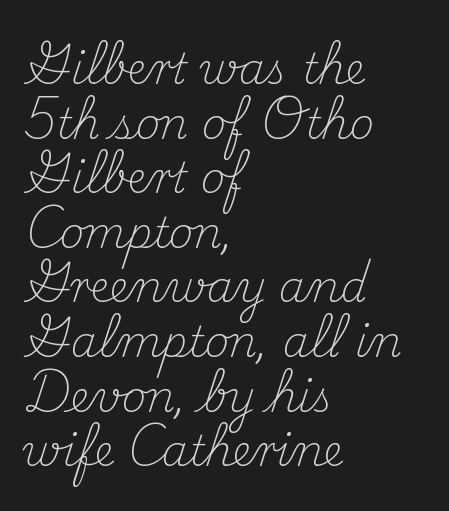
Q: Is the text bold? A: No.
Q: Is the text italic (slanted)? A: Yes.
Q: Is the typeface a serif or a sans-serif typeface? A: Serif.
Q: Is the text underlined? A: No.
Q: How is the paragraph aligned? A: Left-aligned.
Q: Is the spacing between letters normal or unusually wide? A: Normal.
Q: Is the spacing between lines tight, normal or loose? A: Normal.
Q: Width (condensed, normal, or wide)? A: Normal.
Q: Stroke contrast? A: Medium.
Q: x-height? A: Small.
Q: Monospaced? A: No.
